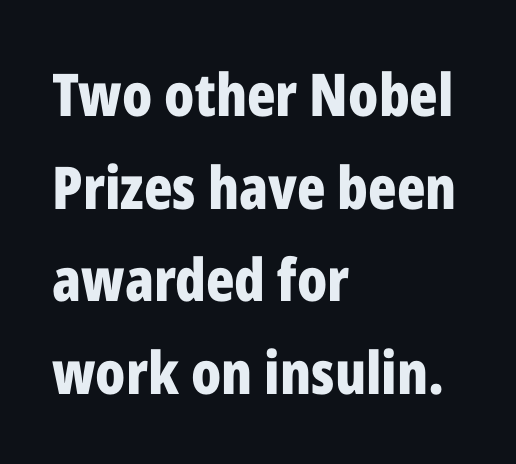
Stroke terminals: plain, sans-serif. Posture: upright roman. Letter spacing: default. Heavy-handed strokes throughout: this text is bold. This sample is left-justified, so line endings fall wherever the words run out. Character widths vary here, with narrow letters taking less room than wide ones.
